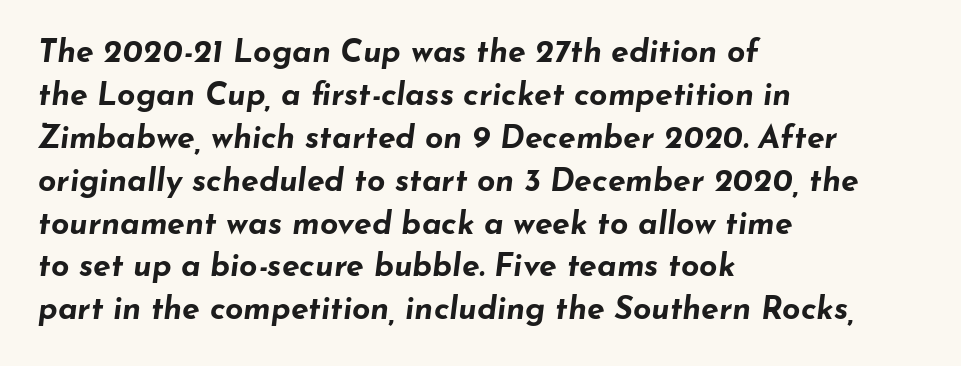
{"italic": "yes", "lean": "right", "slant_degrees": 7, "bold": "yes", "weight": "bold", "width": "wide", "stroke_contrast": "low", "x_height": "small", "monospaced": "no", "underline": "no", "align": "left", "line_spacing": "normal", "line_spacing_ratio": 1.34, "letter_spacing": "normal", "letter_spacing_em": 0.0, "glyph_px": 32}
